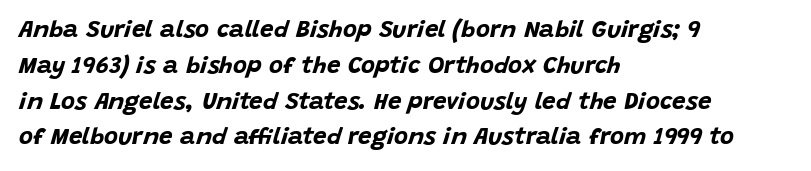
The space beneath each line is pristine and unruled. A typesetter would call this leading conventional body-copy spacing. These lines carry a lot of weight — the face is fully bold. Slant detected: the letters are inclined. The ragged edge is on the right, which tells us the setting is flush left. How are the letters spaced? Ordinarily, with no added tracking.
